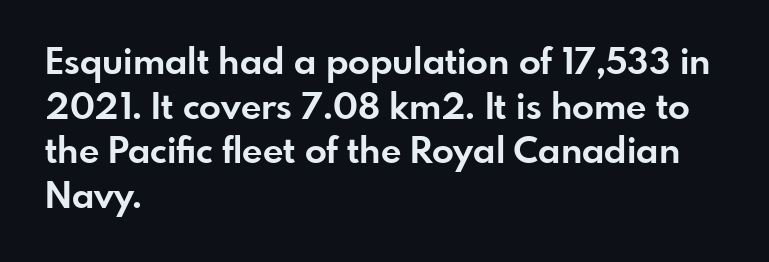
Q: Is the text bold? A: Yes.
Q: Is the text italic (slanted)? A: No, it is upright.
Q: Is the typeface a serif or a sans-serif typeface? A: Sans-serif.
Q: Is the text underlined? A: No.
Q: How is the paragraph aligned? A: Left-aligned.
Q: Is the spacing between letters normal or unusually wide? A: Normal.
Q: Width (condensed, normal, or wide)? A: Normal.
Q: Stroke contrast? A: Low.
Q: x-height? A: Small.
Q: Monospaced? A: No.
